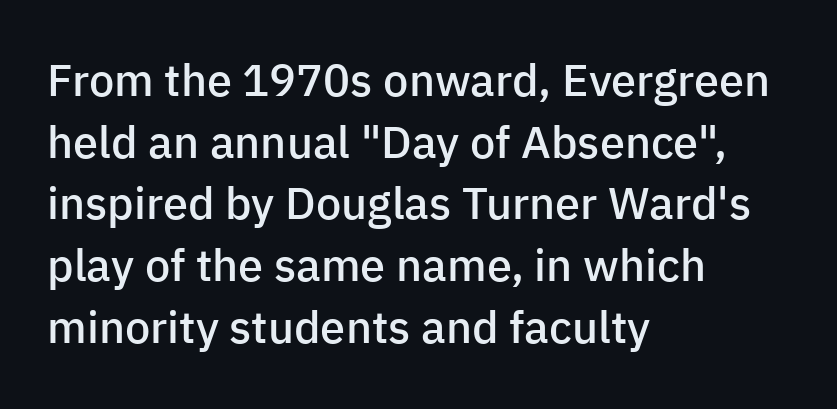
The rendering shows plain stroke endings on the letterforms — a sans-serif design. The string is rendered with underlining switched off. Evenly set lines give the paragraph a standard silhouette. A typesetter would mark this as roman, not italic. Is this a fixed-width face? No — the glyphs have proportional, varying widths.
